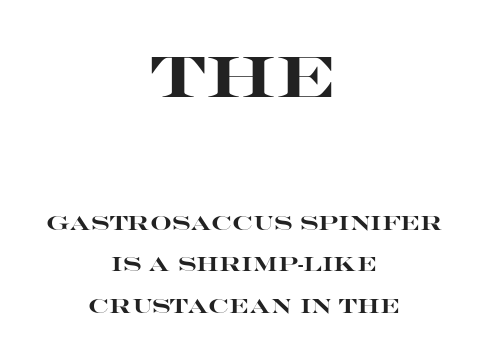
{"italic": "no", "bold": "yes", "weight": "heavy", "width": "wide", "stroke_contrast": "high", "x_height": "large", "monospaced": "no", "underline": "no", "align": "center", "line_spacing": "loose", "line_spacing_ratio": 2.18, "letter_spacing": "normal", "letter_spacing_em": 0.0, "larger_block": "first", "size_ratio": 3.05, "glyph_px": 58}
